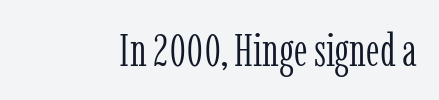
Q: Is the text bold? A: No.
Q: Is the text italic (slanted)? A: No, it is upright.
Q: Is the typeface a serif or a sans-serif typeface? A: Serif.
Q: Is the text underlined? A: No.
Q: Is the spacing between letters normal or unusually wide? A: Normal.
Q: Width (condensed, normal, or wide)? A: Condensed.
Q: Stroke contrast? A: Low.
Q: x-height? A: Medium.
Q: Monospaced? A: No.
